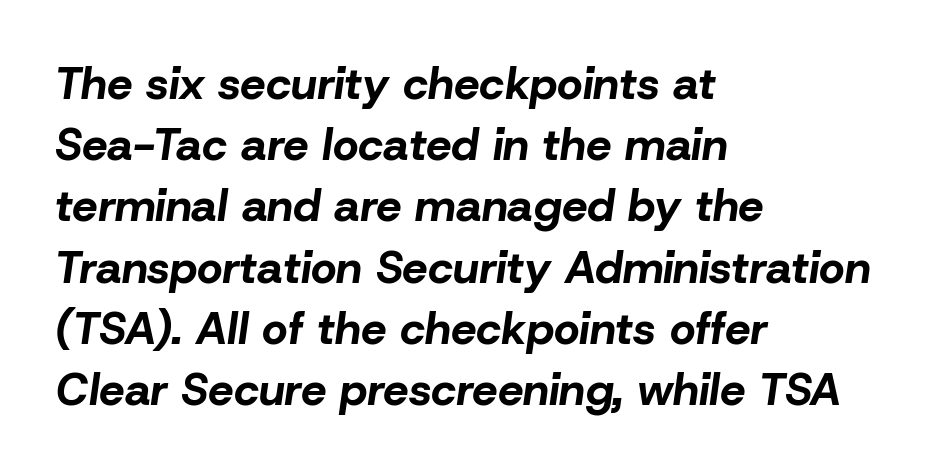
Heavy-handed strokes throughout: this text is bold. The block of text has a typical density, with ordinary space between rows. The typography opts for an oblique posture over an upright one. The foot of each line stays bare and open.
